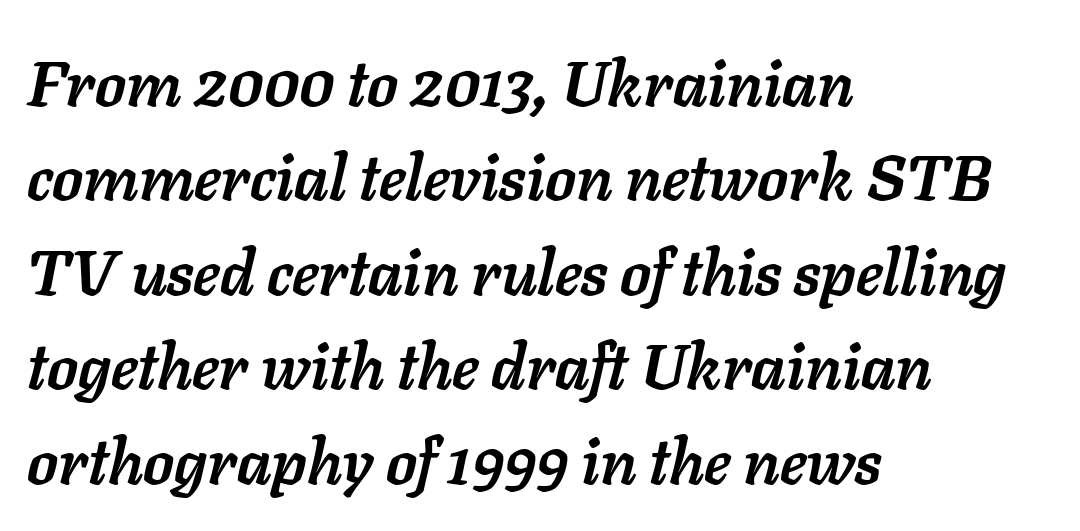
{"italic": "yes", "lean": "right", "slant_degrees": 11, "bold": "yes", "weight": "semibold", "width": "normal", "stroke_contrast": "low", "x_height": "medium", "monospaced": "no", "underline": "no", "align": "left", "line_spacing": "normal", "line_spacing_ratio": 1.5, "letter_spacing": "normal", "letter_spacing_em": 0.0, "glyph_px": 63}
